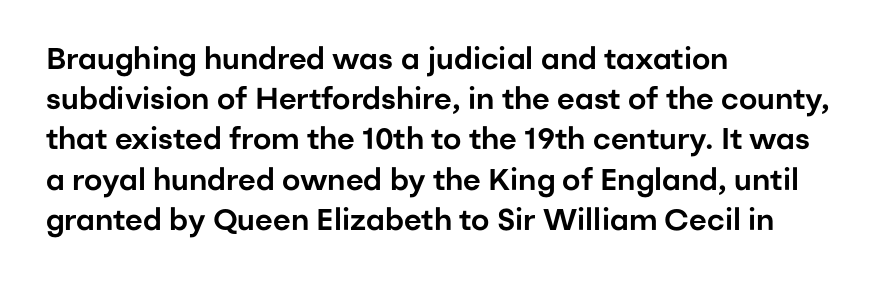
{"serif": "no", "italic": "no", "width": "normal", "stroke_contrast": "low", "x_height": "medium", "monospaced": "no", "underline": "no", "align": "left", "line_spacing": "normal", "line_spacing_ratio": 1.34, "letter_spacing": "normal", "letter_spacing_em": 0.0, "glyph_px": 30}
